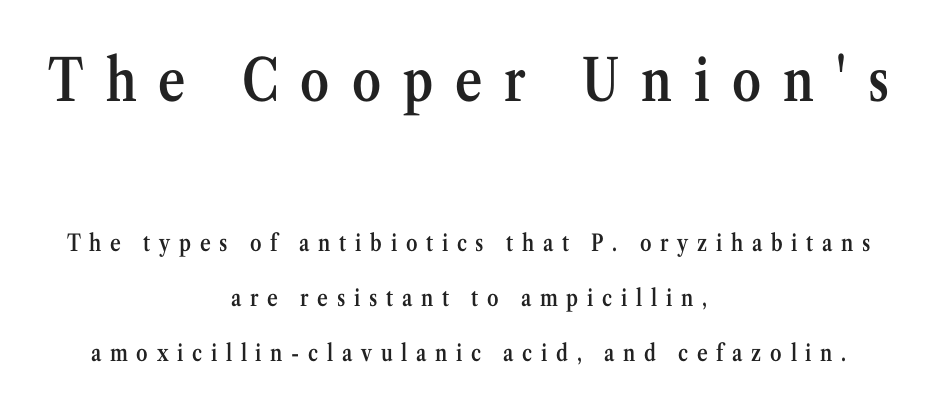
Q: Is the text bold? A: Semi-bold.
Q: Is the text italic (slanted)? A: No, it is upright.
Q: Is the typeface a serif or a sans-serif typeface? A: Serif.
Q: Is the text underlined? A: No.
Q: How is the paragraph aligned? A: Centered.
Q: Is the spacing between letters normal or unusually wide? A: Unusually wide.
Q: Is the spacing between lines tight, normal or loose? A: Loose.
Q: Which block of text is set in a larger size, the first (top) or the second (bottom)? A: The first (top) one.
Q: Width (condensed, normal, or wide)? A: Condensed.
Q: Stroke contrast? A: Medium.
Q: x-height? A: Medium.
Q: Monospaced? A: No.
